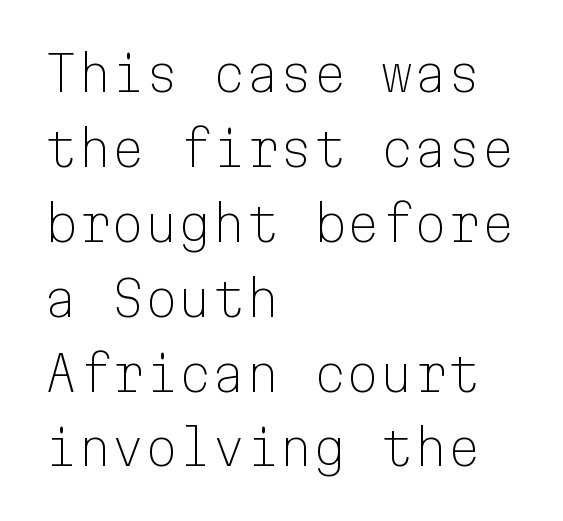
{"serif": "no", "italic": "no", "bold": "no", "weight": "light", "width": "normal", "stroke_contrast": "low", "x_height": "medium", "monospaced": "yes", "underline": "no", "align": "left", "line_spacing": "normal", "line_spacing_ratio": 1.56, "letter_spacing": "normal", "letter_spacing_em": 0.0, "glyph_px": 48}
